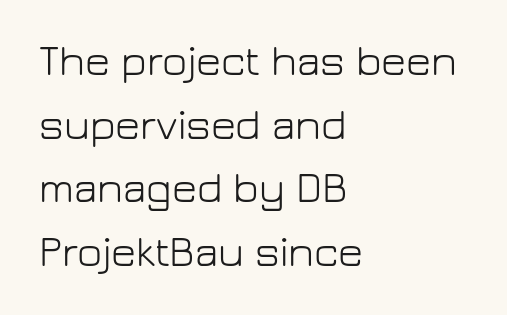
{"serif": "no", "italic": "no", "bold": "no", "weight": "light", "width": "normal", "stroke_contrast": "low", "x_height": "medium", "monospaced": "no", "underline": "no", "align": "left", "line_spacing": "normal", "line_spacing_ratio": 1.48, "letter_spacing": "normal", "letter_spacing_em": 0.0, "glyph_px": 43}
